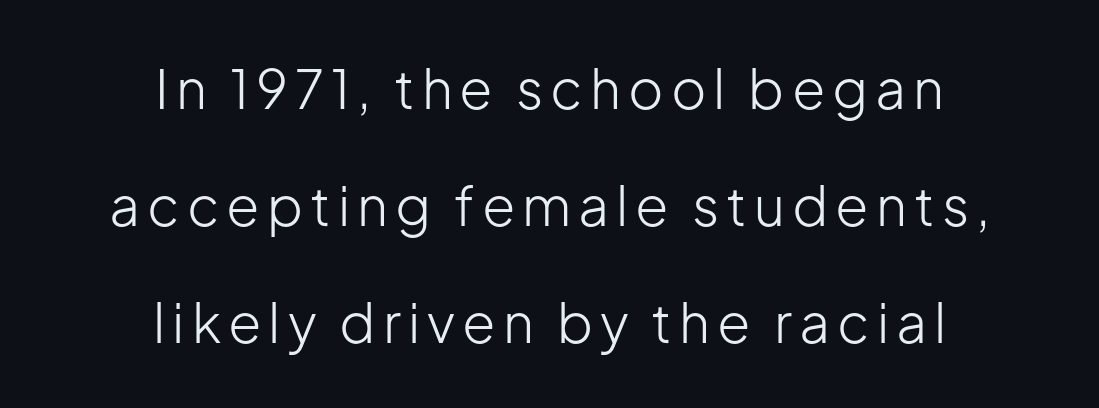
The image shows 54 px light sans-serif type, upright; set centered, loose line spacing (2.17x), not underlined; low stroke contrast and a medium x-height.
